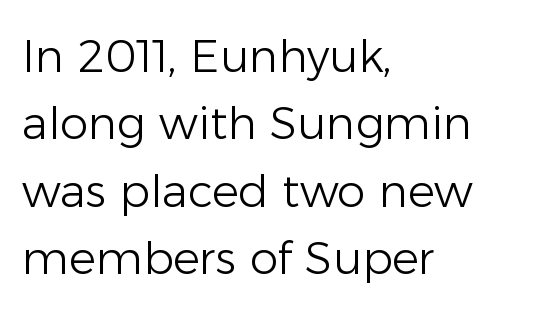
{"serif": "no", "italic": "no", "bold": "no", "weight": "light", "width": "normal", "stroke_contrast": "low", "x_height": "medium", "monospaced": "no", "underline": "no", "align": "left", "line_spacing": "normal", "line_spacing_ratio": 1.5, "letter_spacing": "normal", "letter_spacing_em": 0.0, "glyph_px": 45}
